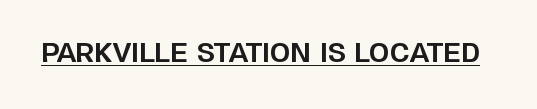
The image shows 26 px bold type, upright; set normal letter spacing, underlined.
